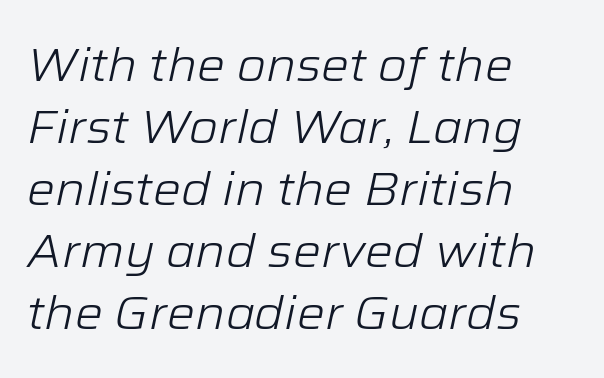
The image shows 47 px light type, italic (leaning right); set left-aligned, normal line spacing (1.32x), normal letter spacing, not underlined; low stroke contrast and a medium x-height.
